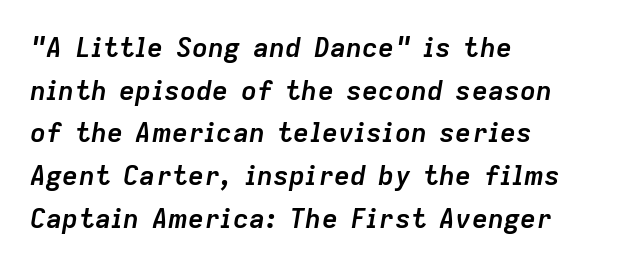
Q: Is the text bold? A: Yes.
Q: Is the text italic (slanted)? A: Yes, it leans right by about 9 degrees.
Q: Is the text underlined? A: No.
Q: How is the paragraph aligned? A: Left-aligned.
Q: Is the spacing between letters normal or unusually wide? A: Normal.
Q: Is the spacing between lines tight, normal or loose? A: Normal.
